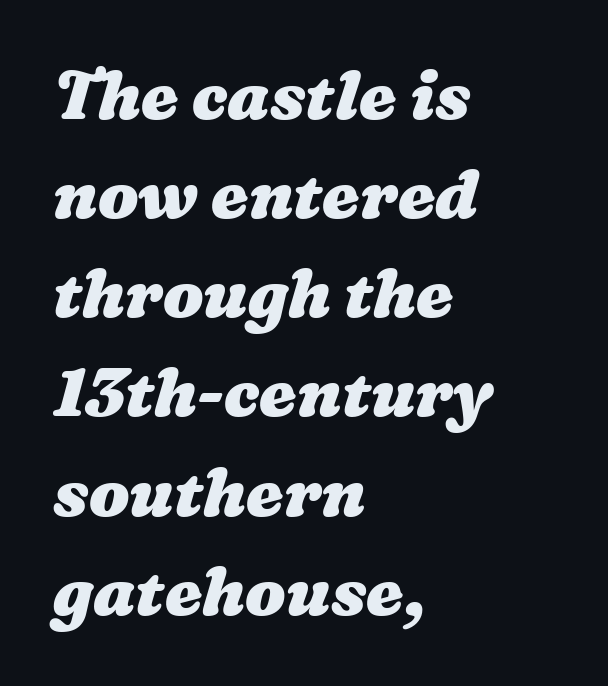
The image shows 67 px heavy, wide type; set left-aligned, normal line spacing (1.48x), normal letter spacing, not underlined; medium stroke contrast and a medium x-height.
